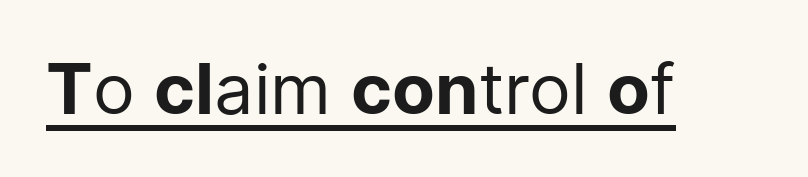
Q: Is the text bold? A: No.
Q: Is the text italic (slanted)? A: No, it is upright.
Q: Is the typeface a serif or a sans-serif typeface? A: Sans-serif.
Q: Is the text underlined? A: Yes.
Q: Is the spacing between letters normal or unusually wide? A: Normal.
Q: Width (condensed, normal, or wide)? A: Normal.
Q: Stroke contrast? A: Low.
Q: x-height? A: Medium.
Q: Monospaced? A: No.
